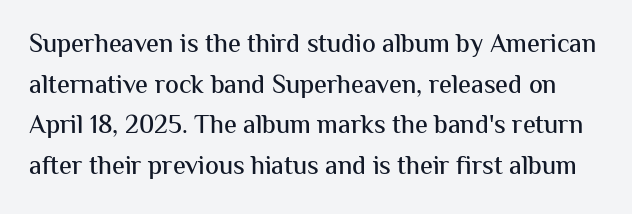
The image shows 26 px text type, upright; set normal line spacing (1.56x), normal letter spacing, not underlined.
